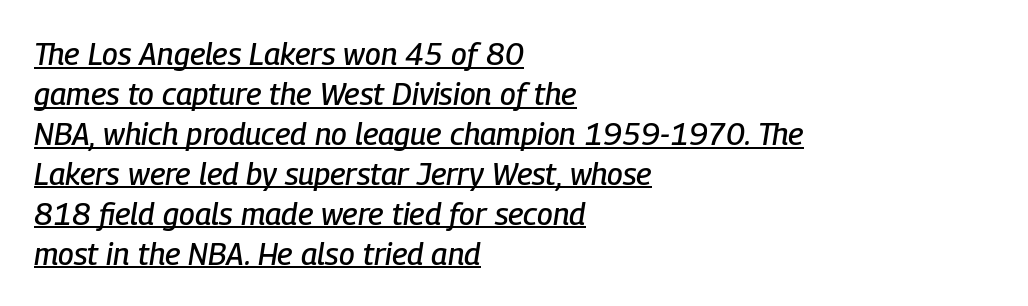
{"italic": "yes", "lean": "right", "slant_degrees": 9, "width": "condensed", "stroke_contrast": "low", "x_height": "medium", "monospaced": "no", "underline": "yes", "align": "left", "line_spacing": "normal", "line_spacing_ratio": 1.29, "letter_spacing": "normal", "letter_spacing_em": 0.0, "glyph_px": 31}
